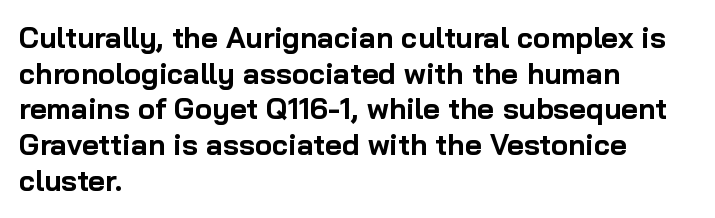
The space directly below the letters is spotless. Students, note that the glyphs here touch the page at normal intervals. On the weight axis this lands at bold, roughly 700. Character widths vary here, with narrow letters taking less room than wide ones. The typography opts for an upright posture over an oblique one. The typesetter chose a ragged-right arrangement here.
